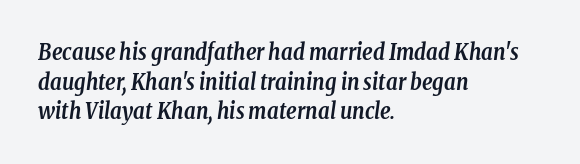
The image shows 22 px bold type, italic (leaning right); set left-aligned, normal line spacing (1.35x), normal letter spacing, not underlined.
